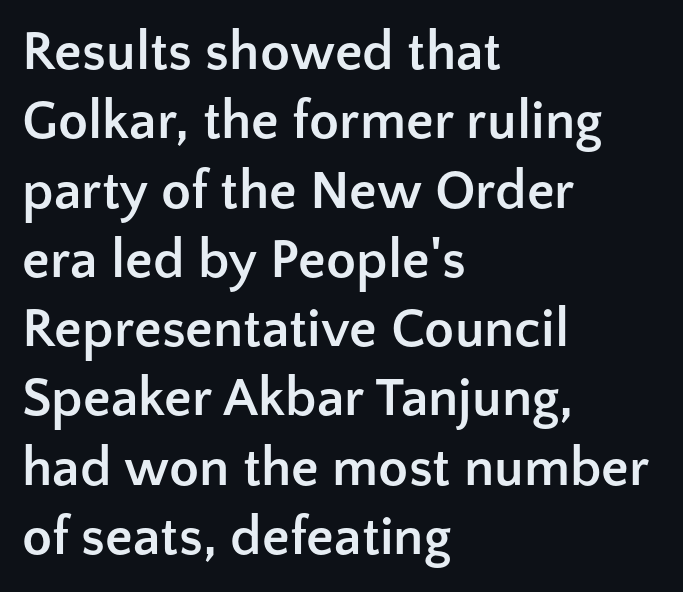
Q: Is the text bold? A: Yes.
Q: Is the text italic (slanted)? A: No, it is upright.
Q: Is the typeface a serif or a sans-serif typeface? A: Sans-serif.
Q: Is the text underlined? A: No.
Q: How is the paragraph aligned? A: Left-aligned.
Q: Is the spacing between letters normal or unusually wide? A: Normal.
Q: Is the spacing between lines tight, normal or loose? A: Normal.
Q: Width (condensed, normal, or wide)? A: Normal.
Q: Stroke contrast? A: Low.
Q: x-height? A: Medium.
Q: Monospaced? A: No.
